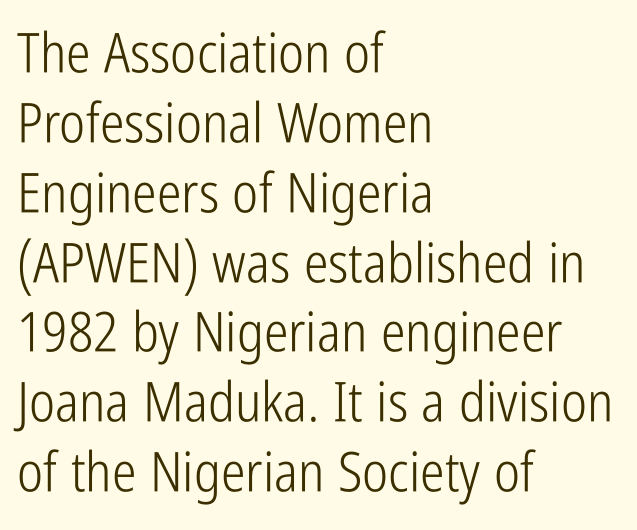
A normal amount of white space separates one row of letters from the next. Descender tails drop into unmarked territory. Italic? Not at all — the glyphs are vertical. The letters carry no serifs — their stems end cleanly without finishing strokes. The lines are quadded left.
